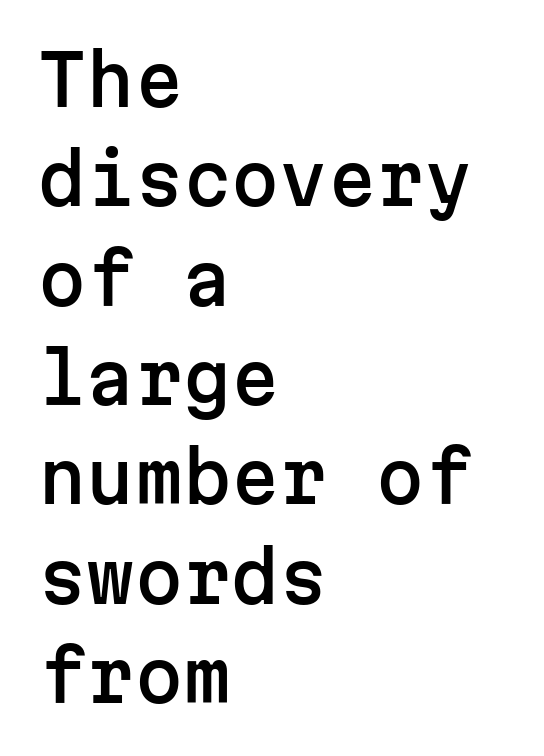
The image shows 69 px sans-serif type, upright, monospaced; set left-aligned, normal line spacing (1.44x), normal letter spacing, not underlined; low stroke contrast and a medium x-height.
